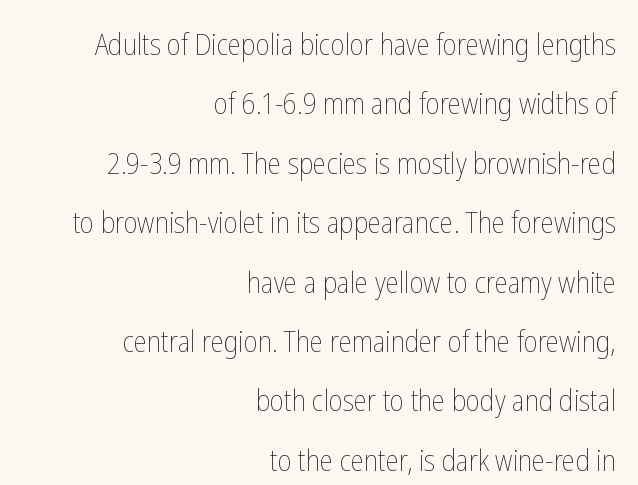
{"italic": "no", "bold": "no", "weight": "thin", "width": "condensed", "stroke_contrast": "low", "x_height": "medium", "monospaced": "no", "underline": "no", "align": "right", "line_spacing": "loose", "line_spacing_ratio": 1.98, "letter_spacing": "normal", "letter_spacing_em": 0.0, "glyph_px": 30}
